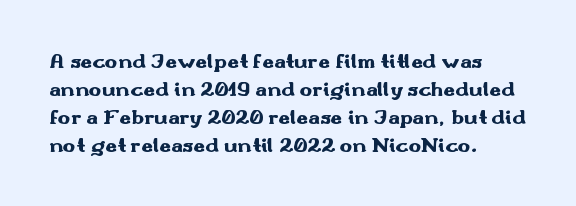
The image shows 21 px bold type, upright; set left-aligned, normal line spacing (1.33x), normal letter spacing, not underlined.
